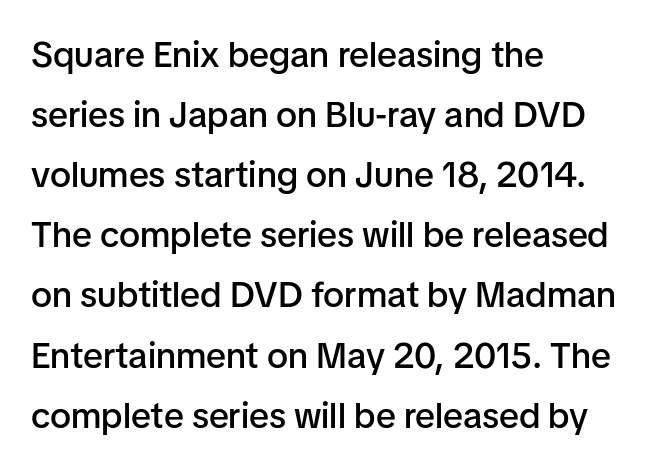
{"serif": "no", "italic": "no", "bold": "semi", "weight": "semibold", "width": "normal", "stroke_contrast": "low", "x_height": "medium", "monospaced": "no", "underline": "no", "align": "left", "line_spacing": "normal", "line_spacing_ratio": 1.67, "letter_spacing": "normal", "letter_spacing_em": 0.0, "glyph_px": 36}
